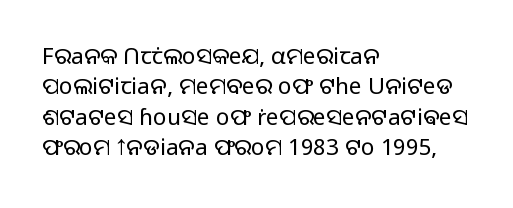
The space directly below the letters is spotless. Caption: standard tracking, unaltered. Vertically, the passage feels balanced, rows spaced as you'd expect. Does the lettering tilt? It doesn't — this is upright.
